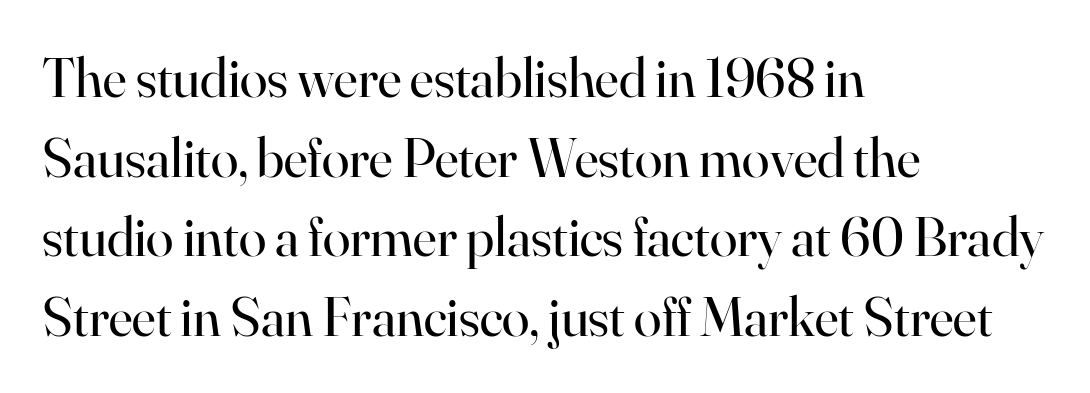
{"serif": "yes", "italic": "no", "bold": "no", "weight": "regular", "width": "normal", "stroke_contrast": "high", "x_height": "small", "monospaced": "no", "underline": "no", "align": "left", "line_spacing": "normal", "line_spacing_ratio": 1.42, "letter_spacing": "normal", "letter_spacing_em": 0.0, "glyph_px": 56}
